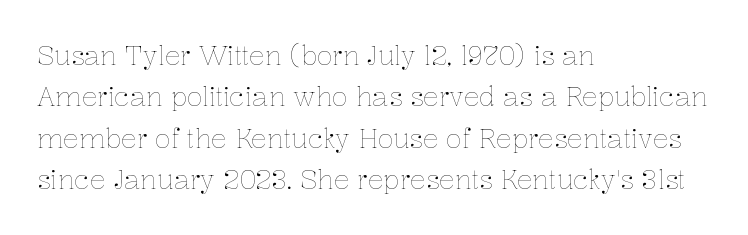
Each stroke keeps to a modest, everyday thickness or less. Whoever set this chose a conventional vertical rhythm. Caption: multi-line text, flush left, ragged right. Underlining? Definitely not there.
